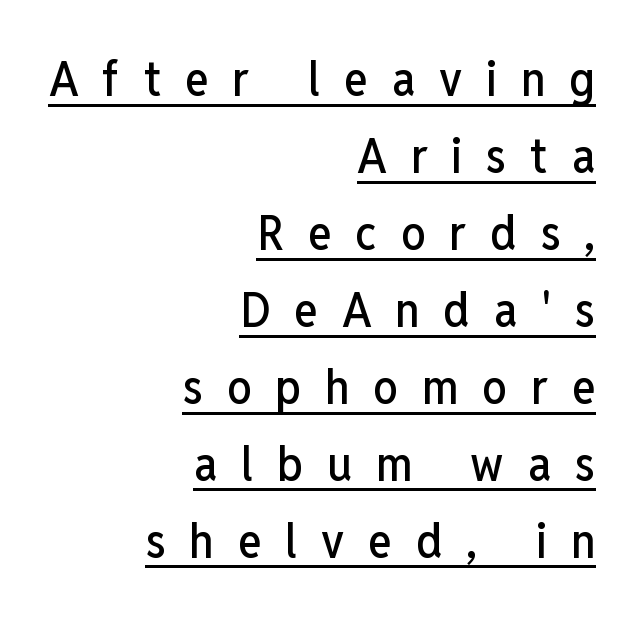
Q: Is the text italic (slanted)? A: No, it is upright.
Q: Is the typeface a serif or a sans-serif typeface? A: Sans-serif.
Q: Is the text underlined? A: Yes.
Q: How is the paragraph aligned? A: Right-aligned.
Q: Is the spacing between letters normal or unusually wide? A: Unusually wide.
Q: Is the spacing between lines tight, normal or loose? A: Normal.
Q: Width (condensed, normal, or wide)? A: Condensed.
Q: Stroke contrast? A: Low.
Q: x-height? A: Medium.
Q: Monospaced? A: No.
